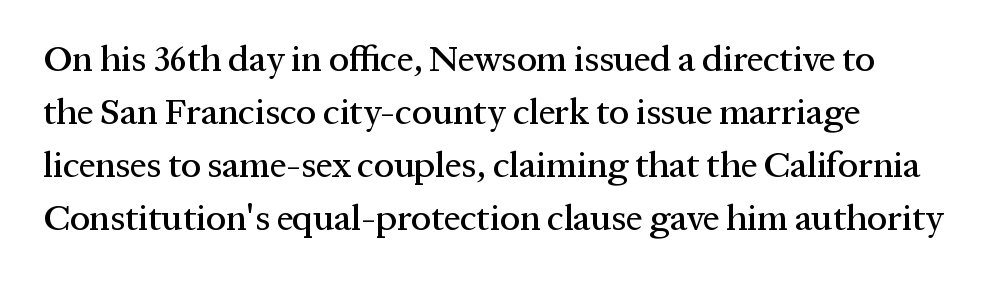
Q: Is the text italic (slanted)? A: No, it is upright.
Q: Is the typeface a serif or a sans-serif typeface? A: Serif.
Q: Is the text underlined? A: No.
Q: How is the paragraph aligned? A: Left-aligned.
Q: Is the spacing between letters normal or unusually wide? A: Normal.
Q: Is the spacing between lines tight, normal or loose? A: Normal.
Q: Width (condensed, normal, or wide)? A: Normal.
Q: Stroke contrast? A: Medium.
Q: x-height? A: Medium.
Q: Monospaced? A: No.
